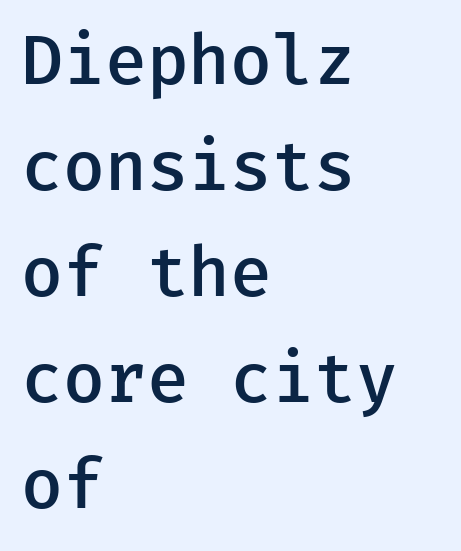
The image shows 68 px semibold sans-serif type, upright; set left-aligned, normal line spacing (1.56x), normal letter spacing, not underlined; low stroke contrast and a medium x-height.
